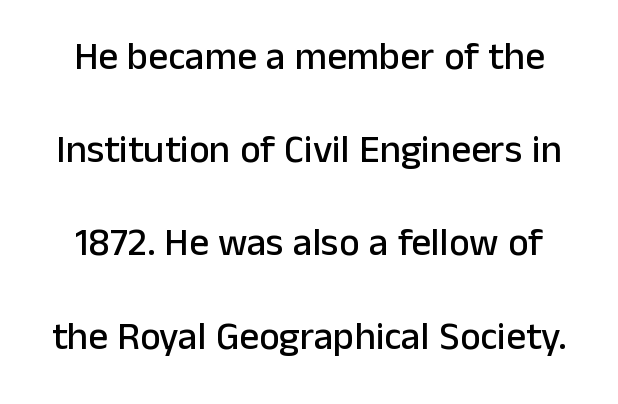
The designer went with a sans here, leaving each stem footless. Do the characters align in a grid? No, the font is proportional. The lines in this sample share a center point and differ in where they start and stop. Characters remain perfectly vertical along every line. Letters rest on an invisible, unmarked baseline. These lines stand farther apart than default settings would place them.
